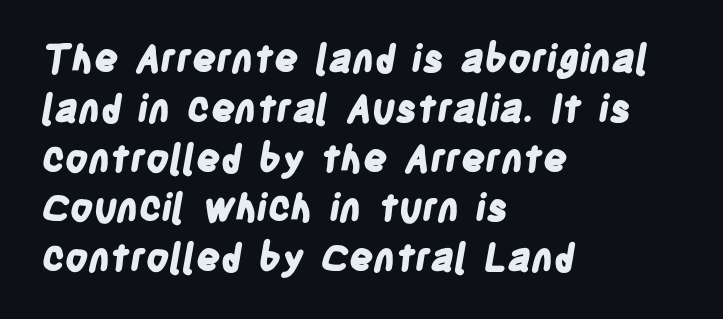
Q: Is the text bold? A: Yes.
Q: Is the typeface a serif or a sans-serif typeface? A: Sans-serif.
Q: Is the text underlined? A: No.
Q: How is the paragraph aligned? A: Left-aligned.
Q: Is the spacing between letters normal or unusually wide? A: Normal.
Q: Is the spacing between lines tight, normal or loose? A: Normal.
Q: Width (condensed, normal, or wide)? A: Condensed.
Q: Stroke contrast? A: Low.
Q: x-height? A: Large.
Q: Monospaced? A: No.
